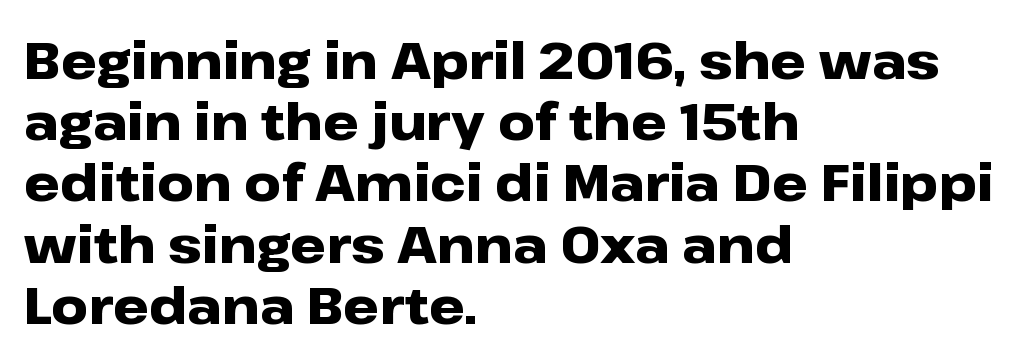
Q: Is the text bold? A: Yes.
Q: Is the text italic (slanted)? A: No, it is upright.
Q: Is the typeface a serif or a sans-serif typeface? A: Sans-serif.
Q: Is the text underlined? A: No.
Q: How is the paragraph aligned? A: Left-aligned.
Q: Is the spacing between letters normal or unusually wide? A: Normal.
Q: Width (condensed, normal, or wide)? A: Wide.
Q: Stroke contrast? A: Low.
Q: x-height? A: Medium.
Q: Monospaced? A: No.
